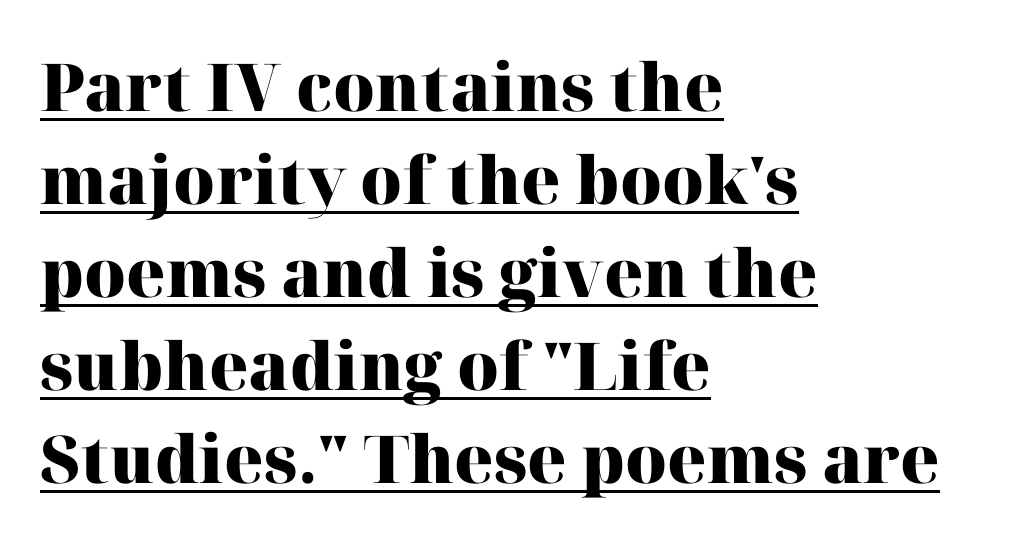
Look at the tracking — it's just the regular setting, nothing added. Does the type have serifs? Yes, each stem ends in a small foot. No italicization has been applied; the sample stays upright. Whoever set this chose a conventional vertical rhythm. A typographer would call this underscored text. The face used here is proportionally spaced, like ordinary book or web type.
